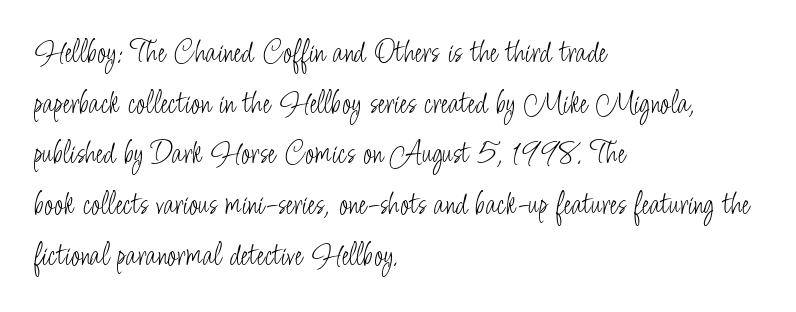
{"serif": "no", "bold": "no", "weight": "light", "width": "condensed", "stroke_contrast": "low", "x_height": "small", "monospaced": "no", "underline": "no", "align": "left", "line_spacing": "normal", "line_spacing_ratio": 1.49, "letter_spacing": "normal", "letter_spacing_em": 0.0, "glyph_px": 34}
